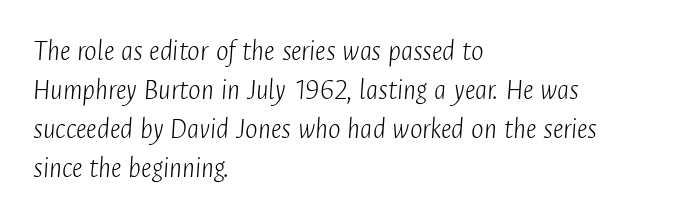
The image shows 30 px light, condensed type, italic (leaning right); set left-aligned, normal line spacing (1.3x), normal letter spacing, not underlined; low stroke contrast and a medium x-height.
